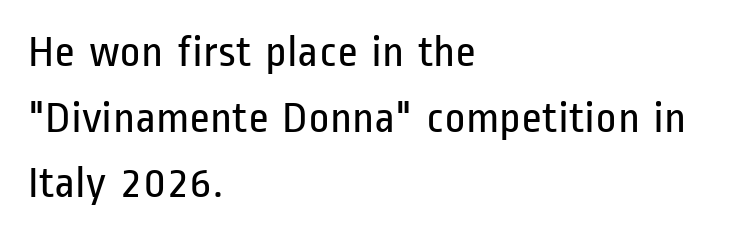
Weight: not bold — regular or lighter. The passage shown stacks its lines at a standard gap. Is the letter spacing exaggerated? No — it looks like the ordinary default. The zone under the glyphs is completely vacant. Notice how the passage keeps a crisp vertical edge on the left only.
